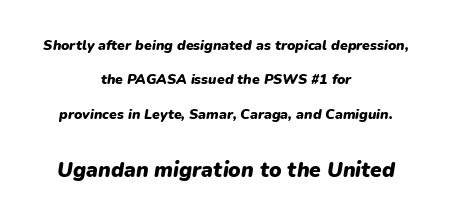
{"italic": "yes", "lean": "right", "slant_degrees": 9, "bold": "yes", "underline": "no", "align": "center", "line_spacing": "loose", "line_spacing_ratio": 2.45, "letter_spacing": "normal", "letter_spacing_em": 0.0, "larger_block": "second", "size_ratio": 1.5, "glyph_px": 21}
